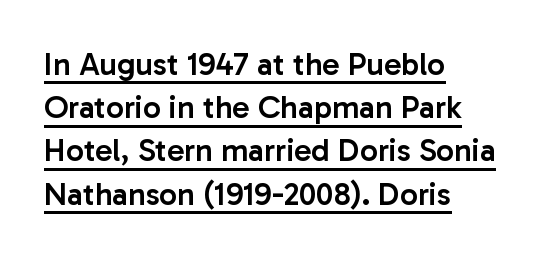
Q: Is the text bold? A: Semi-bold.
Q: Is the text italic (slanted)? A: No, it is upright.
Q: Is the typeface a serif or a sans-serif typeface? A: Sans-serif.
Q: Is the text underlined? A: Yes.
Q: How is the paragraph aligned? A: Left-aligned.
Q: Is the spacing between letters normal or unusually wide? A: Normal.
Q: Is the spacing between lines tight, normal or loose? A: Normal.
Q: Width (condensed, normal, or wide)? A: Normal.
Q: Stroke contrast? A: Low.
Q: x-height? A: Medium.
Q: Monospaced? A: No.
